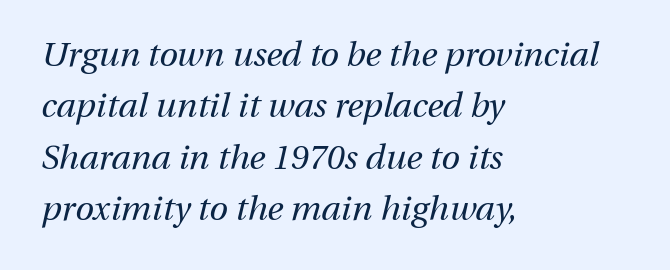
Q: Is the text bold? A: No.
Q: Is the text italic (slanted)? A: Yes, it leans right by about 13 degrees.
Q: Is the text underlined? A: No.
Q: How is the paragraph aligned? A: Left-aligned.
Q: Is the spacing between letters normal or unusually wide? A: Normal.
Q: Is the spacing between lines tight, normal or loose? A: Normal.
Q: Width (condensed, normal, or wide)? A: Normal.
Q: Stroke contrast? A: Medium.
Q: x-height? A: Medium.
Q: Monospaced? A: No.
